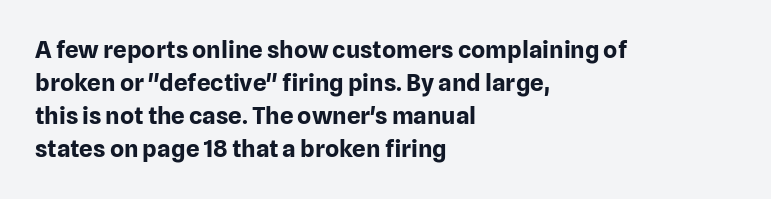
{"italic": "no", "bold": "yes", "underline": "no", "align": "left", "line_spacing": "normal", "line_spacing_ratio": 1.38, "letter_spacing": "normal", "letter_spacing_em": 0.0, "glyph_px": 24}
